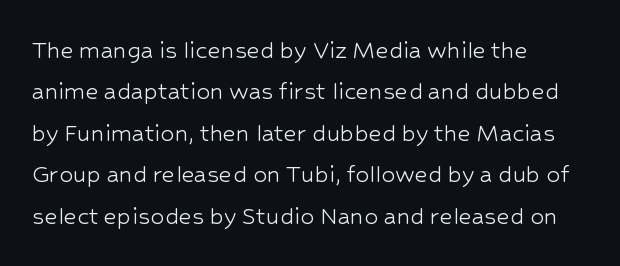
Q: Is the text bold? A: No.
Q: Is the text italic (slanted)? A: No, it is upright.
Q: Is the typeface a serif or a sans-serif typeface? A: Sans-serif.
Q: Is the text underlined? A: No.
Q: How is the paragraph aligned? A: Left-aligned.
Q: Is the spacing between letters normal or unusually wide? A: Normal.
Q: Is the spacing between lines tight, normal or loose? A: Normal.
Q: Width (condensed, normal, or wide)? A: Normal.
Q: Stroke contrast? A: Low.
Q: x-height? A: Medium.
Q: Monospaced? A: No.
